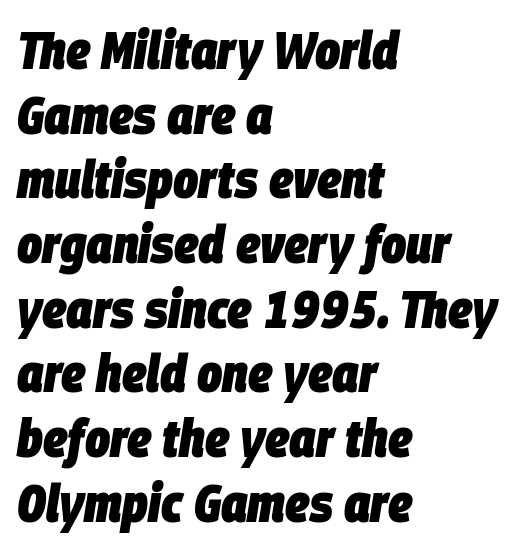
The image shows 53 px heavy, condensed type, italic (leaning right); set left-aligned, line spacing 1.22x, normal letter spacing, not underlined; low stroke contrast and a large x-height.
